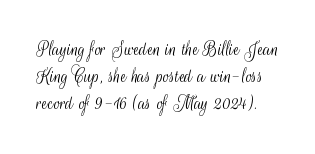
The image shows 21 px text type; set normal line spacing (1.28x), normal letter spacing, not underlined.
